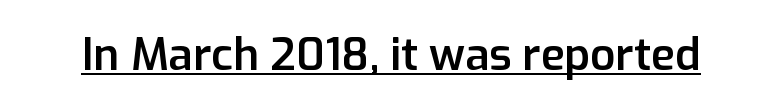
Q: Is the text bold? A: Semi-bold.
Q: Is the text italic (slanted)? A: No, it is upright.
Q: Is the typeface a serif or a sans-serif typeface? A: Sans-serif.
Q: Is the text underlined? A: Yes.
Q: Is the spacing between letters normal or unusually wide? A: Normal.
Q: Width (condensed, normal, or wide)? A: Normal.
Q: Stroke contrast? A: Low.
Q: x-height? A: Medium.
Q: Monospaced? A: No.
